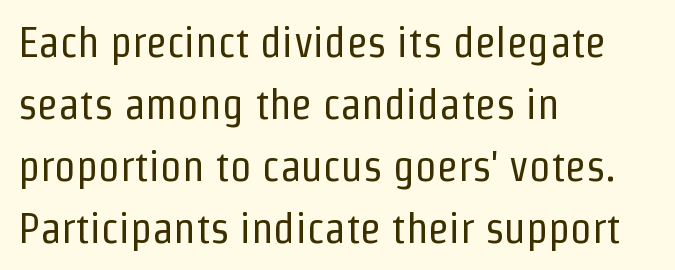
Q: Is the text bold? A: No.
Q: Is the text italic (slanted)? A: No, it is upright.
Q: Is the typeface a serif or a sans-serif typeface? A: Sans-serif.
Q: Is the text underlined? A: No.
Q: How is the paragraph aligned? A: Left-aligned.
Q: Is the spacing between letters normal or unusually wide? A: Normal.
Q: Is the spacing between lines tight, normal or loose? A: Normal.
Q: Width (condensed, normal, or wide)? A: Condensed.
Q: Stroke contrast? A: Low.
Q: x-height? A: Medium.
Q: Monospaced? A: No.
